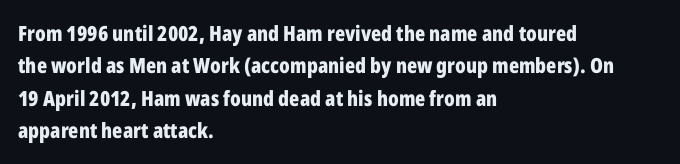
The image shows 21 px bold type, upright; set left-aligned, normal line spacing (1.54x), normal letter spacing, not underlined.
